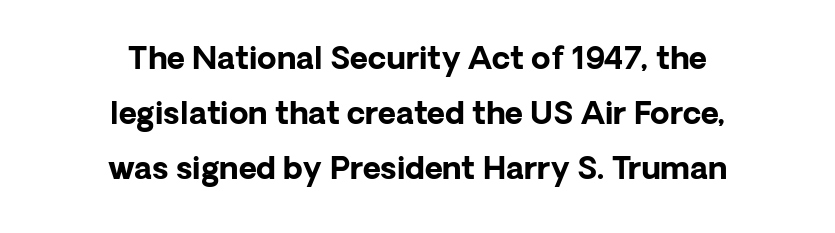
{"serif": "no", "italic": "no", "bold": "yes", "weight": "bold", "width": "normal", "stroke_contrast": "low", "x_height": "medium", "monospaced": "no", "underline": "no", "align": "center", "line_spacing_ratio": 1.78, "letter_spacing": "normal", "letter_spacing_em": 0.0, "glyph_px": 31}
